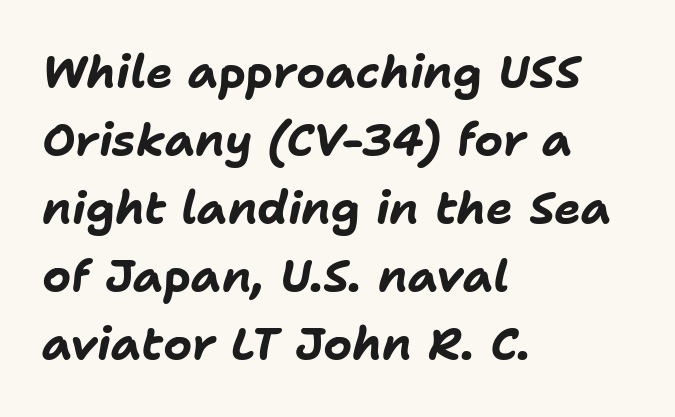
The image shows 45 px bold type, italic (leaning right); set left-aligned, normal line spacing (1.51x), normal letter spacing, not underlined; low stroke contrast and a medium x-height.
